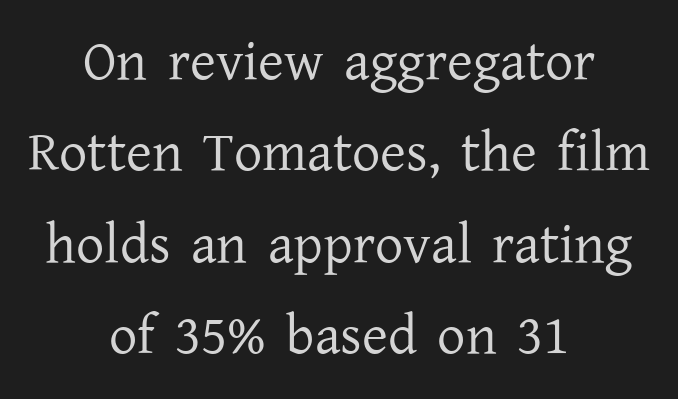
Q: Is the text bold? A: No.
Q: Is the text italic (slanted)? A: No, it is upright.
Q: Is the typeface a serif or a sans-serif typeface? A: Serif.
Q: Is the text underlined? A: No.
Q: How is the paragraph aligned? A: Centered.
Q: Is the spacing between letters normal or unusually wide? A: Normal.
Q: Is the spacing between lines tight, normal or loose? A: Normal.
Q: Width (condensed, normal, or wide)? A: Normal.
Q: Stroke contrast? A: Low.
Q: x-height? A: Medium.
Q: Monospaced? A: No.
